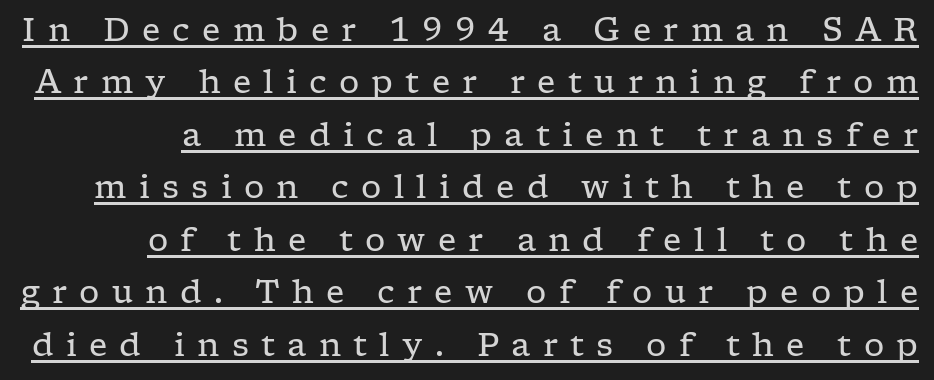
Q: Is the text bold? A: No.
Q: Is the text italic (slanted)? A: No, it is upright.
Q: Is the typeface a serif or a sans-serif typeface? A: Serif.
Q: Is the text underlined? A: Yes.
Q: Is the spacing between letters normal or unusually wide? A: Unusually wide.
Q: Is the spacing between lines tight, normal or loose? A: Normal.
Q: Width (condensed, normal, or wide)? A: Wide.
Q: Stroke contrast? A: Low.
Q: x-height? A: Medium.
Q: Monospaced? A: No.
